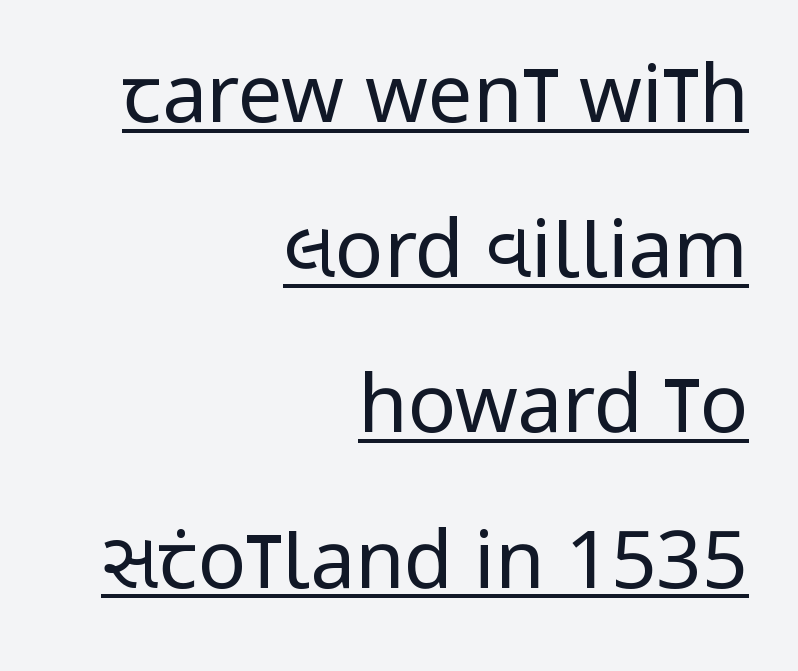
You can see a thin bar hugging the bottom of the glyphs. The typeface has the unassuming heft of standard copy or less. Loosely led — the rows are spread out. The letterforms sit shoulder to shoulder at normal distance. Reading down the block, your eye finds every line finishing at a fixed right position.
